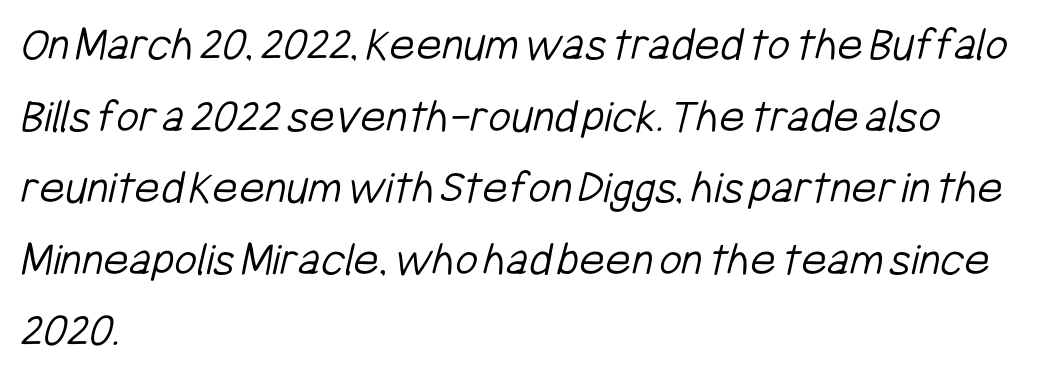
Unmarked baselines from the first word to the last. The lines in this sample share a left origin and differ only in where they stop. This reads as an unemphasized weight, regular at the heaviest. Each letter keeps its own natural width here, so spacing adapts to shape.
